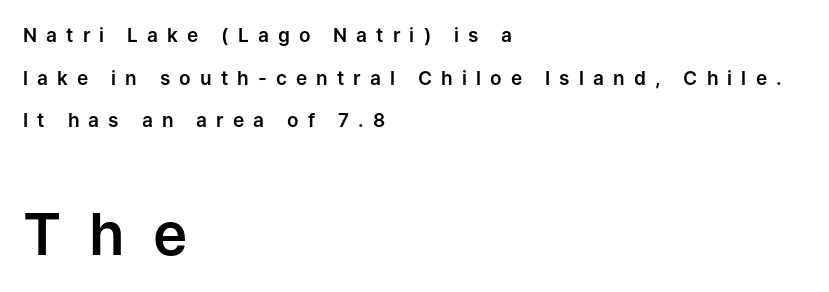
Tall strokes in this sample are plumb rather than angled. These lines stand farther apart than default settings would place them. Is this a fixed-width face? No — the glyphs have proportional, varying widths. The face used here is a sans, in the tradition of grotesques and geometrics. Size hierarchy here favors the trailing block over the leading one.
